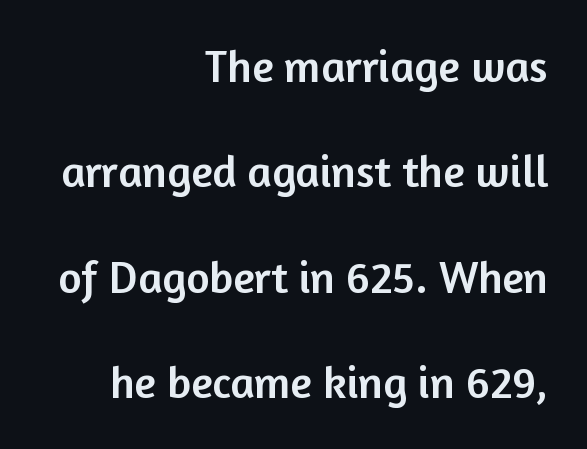
Teacher's note: observe the even right margin — that is flush-right alignment. Characters follow at the spacing the type designer built in. The line-height multiplier appears high, well above default. The words here are not underlined.
